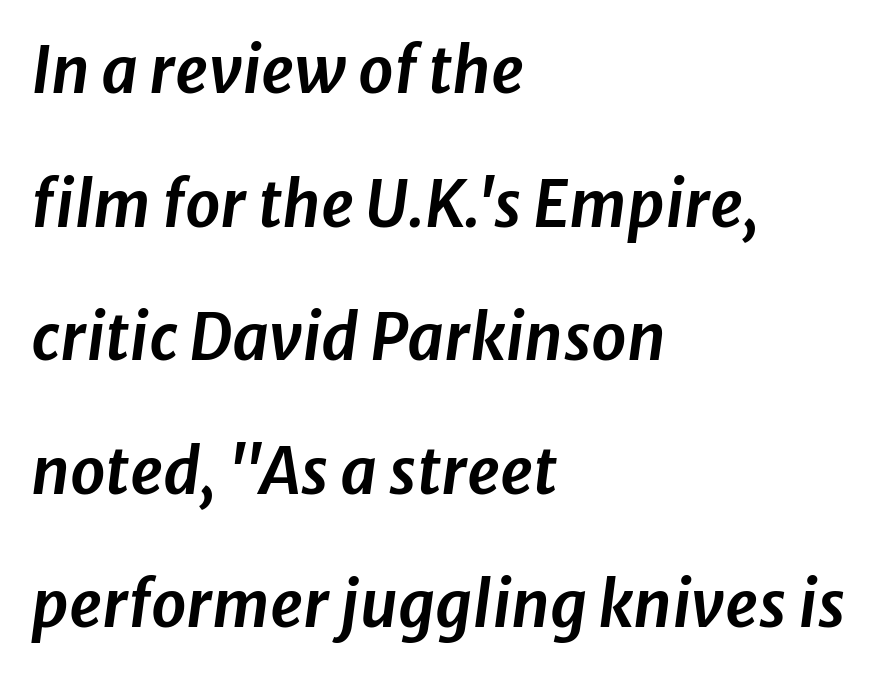
The image shows 63 px text type, italic (leaning right); set left-aligned, loose line spacing (2.12x), normal letter spacing, not underlined; low stroke contrast and a medium x-height.
